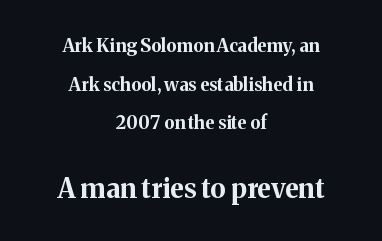
Q: Is the text bold? A: Yes.
Q: Is the text italic (slanted)? A: No, it is upright.
Q: Is the text underlined? A: No.
Q: How is the paragraph aligned? A: Centered.
Q: Is the spacing between letters normal or unusually wide? A: Normal.
Q: Is the spacing between lines tight, normal or loose? A: Loose.
Q: Which block of text is set in a larger size, the first (top) or the second (bottom)? A: The second (bottom) one.
